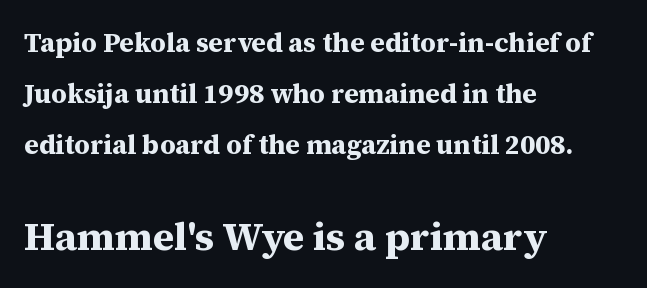
The area under the type is left untouched. Compared with typical body copy, the letter spacing here is the same. These lines carry a lot of weight — the face is fully bold. The designer gave the closing block more size than the opening block.
